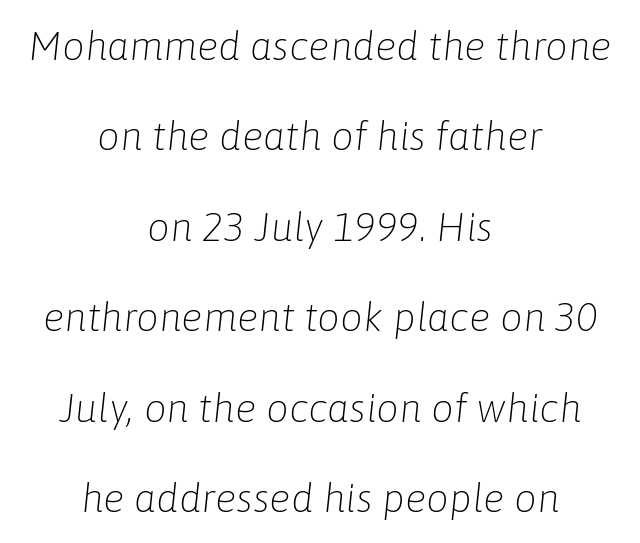
Q: Is the text bold? A: No.
Q: Is the text italic (slanted)? A: Yes, it leans right by about 6 degrees.
Q: Is the text underlined? A: No.
Q: How is the paragraph aligned? A: Centered.
Q: Is the spacing between letters normal or unusually wide? A: Normal.
Q: Is the spacing between lines tight, normal or loose? A: Loose.
Q: Width (condensed, normal, or wide)? A: Normal.
Q: Stroke contrast? A: Low.
Q: x-height? A: Medium.
Q: Monospaced? A: No.
